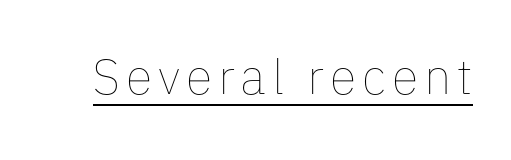
The image shows 49 px thin type, upright; set underlined; low stroke contrast and a medium x-height.
